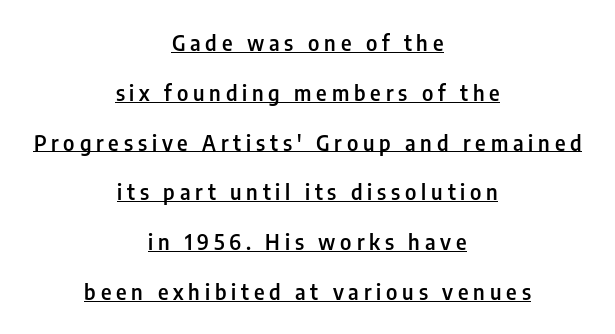
{"italic": "no", "bold": "semi", "underline": "yes", "align": "center", "line_spacing": "loose", "line_spacing_ratio": 2.37, "letter_spacing": "wide", "letter_spacing_em": 0.23, "glyph_px": 21}
